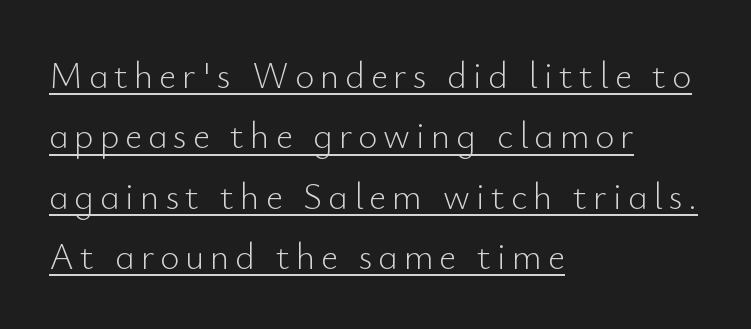
The image shows 37 px light sans-serif type, upright; set left-aligned, normal line spacing (1.63x), underlined; low stroke contrast and a small x-height.
